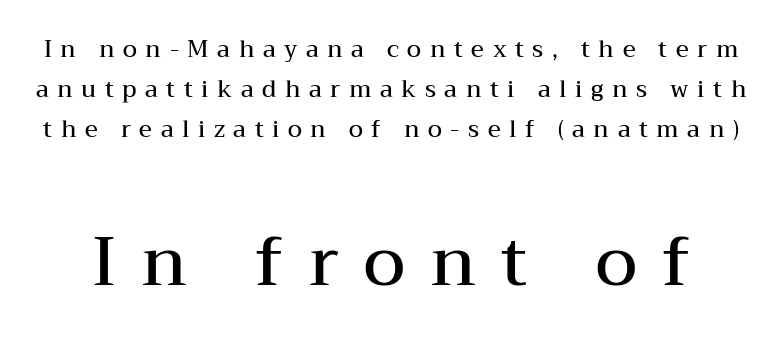
{"serif": "yes", "italic": "no", "bold": "semi", "weight": "semibold", "width": "wide", "stroke_contrast": "medium", "x_height": "medium", "monospaced": "no", "underline": "no", "line_spacing_ratio": 1.73, "letter_spacing": "wide", "letter_spacing_em": 0.37, "larger_block": "second", "size_ratio": 2.96, "glyph_px": 68}
